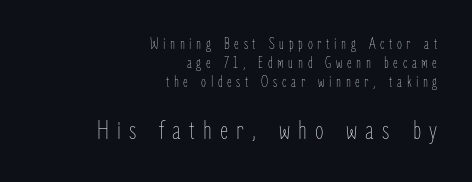
{"italic": "no", "bold": "no", "weight": "thin", "width": "condensed", "stroke_contrast": "low", "x_height": "medium", "monospaced": "no", "underline": "no", "align": "right", "line_spacing_ratio": 1.19, "letter_spacing": "wide", "letter_spacing_em": 0.29, "larger_block": "second", "size_ratio": 1.75, "glyph_px": 28}
